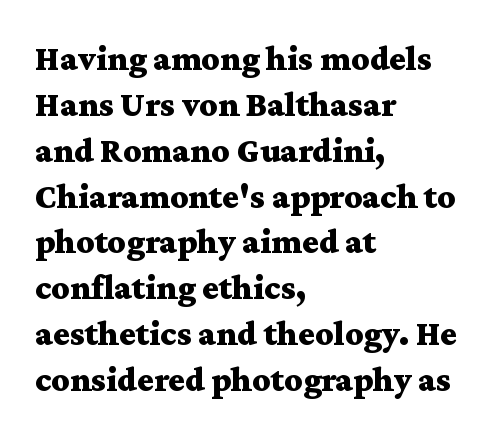
Q: Is the text bold? A: Yes.
Q: Is the text italic (slanted)? A: No, it is upright.
Q: Is the typeface a serif or a sans-serif typeface? A: Serif.
Q: Is the text underlined? A: No.
Q: How is the paragraph aligned? A: Left-aligned.
Q: Is the spacing between letters normal or unusually wide? A: Normal.
Q: Is the spacing between lines tight, normal or loose? A: Normal.
Q: Width (condensed, normal, or wide)? A: Wide.
Q: Stroke contrast? A: Medium.
Q: x-height? A: Medium.
Q: Monospaced? A: No.
